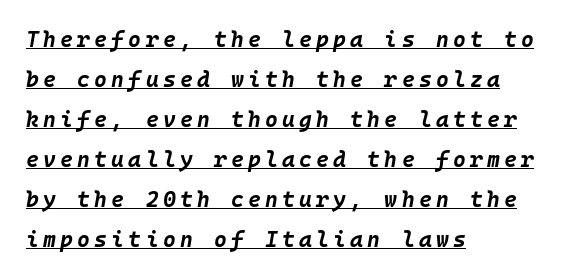
These lines carry a lot of weight — the face is fully bold. Quick note: underline on. Caption: multi-line text, flush left, ragged right. Yep, that's italic — everything's leaning.
